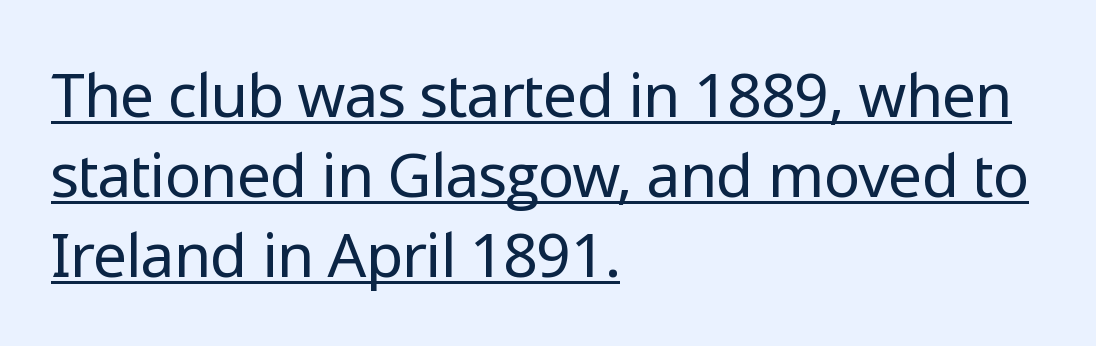
Q: Is the text bold? A: No.
Q: Is the text italic (slanted)? A: No, it is upright.
Q: Is the typeface a serif or a sans-serif typeface? A: Sans-serif.
Q: Is the text underlined? A: Yes.
Q: How is the paragraph aligned? A: Left-aligned.
Q: Is the spacing between letters normal or unusually wide? A: Normal.
Q: Is the spacing between lines tight, normal or loose? A: Normal.
Q: Width (condensed, normal, or wide)? A: Normal.
Q: Stroke contrast? A: Low.
Q: x-height? A: Medium.
Q: Monospaced? A: No.
